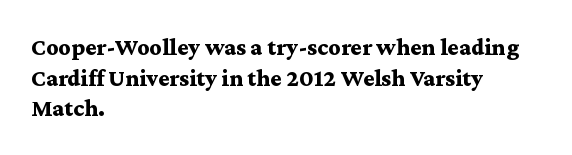
Summary of weight: heavy, a full bold. Tracking value appears to be zero — textbook default spacing. No italicization has been applied; the sample stays upright. The words here are not underlined. A normal amount of white space separates one row of letters from the next.
